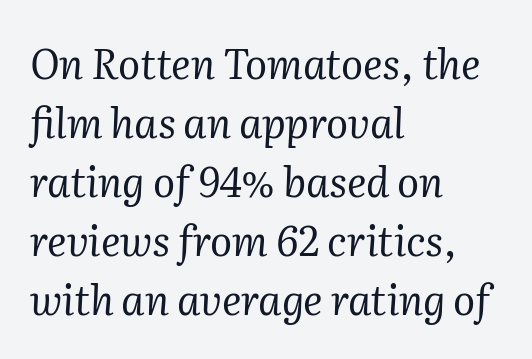
{"serif": "yes", "italic": "yes", "lean": "right", "slant_degrees": 2, "bold": "no", "weight": "regular", "width": "normal", "stroke_contrast": "medium", "x_height": "medium", "monospaced": "no", "underline": "no", "align": "left", "line_spacing": "normal", "line_spacing_ratio": 1.44, "letter_spacing": "normal", "letter_spacing_em": 0.0, "glyph_px": 41}
